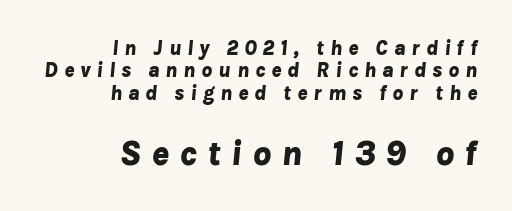
Q: Is the text bold? A: Yes.
Q: Is the text italic (slanted)? A: Yes, it leans right by about 8 degrees.
Q: Is the text underlined? A: No.
Q: How is the paragraph aligned? A: Right-aligned.
Q: Is the spacing between letters normal or unusually wide? A: Unusually wide.
Q: Is the spacing between lines tight, normal or loose? A: Tight.
Q: Which block of text is set in a larger size, the first (top) or the second (bottom)? A: The second (bottom) one.
Q: Width (condensed, normal, or wide)? A: Normal.
Q: Stroke contrast? A: Low.
Q: x-height? A: Medium.
Q: Monospaced? A: No.
